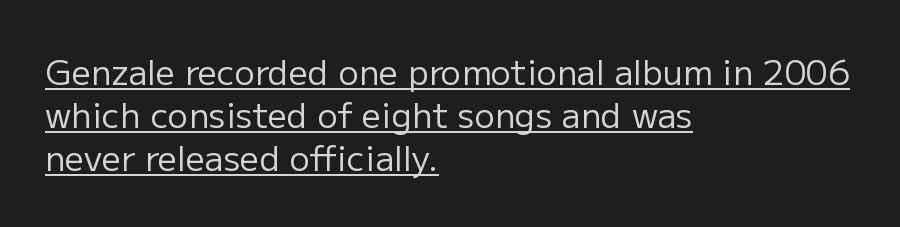
{"serif": "no", "italic": "no", "bold": "no", "weight": "regular", "width": "normal", "stroke_contrast": "low", "x_height": "medium", "monospaced": "no", "underline": "yes", "align": "left", "line_spacing": "normal", "line_spacing_ratio": 1.27, "letter_spacing": "normal", "letter_spacing_em": 0.0, "glyph_px": 34}
